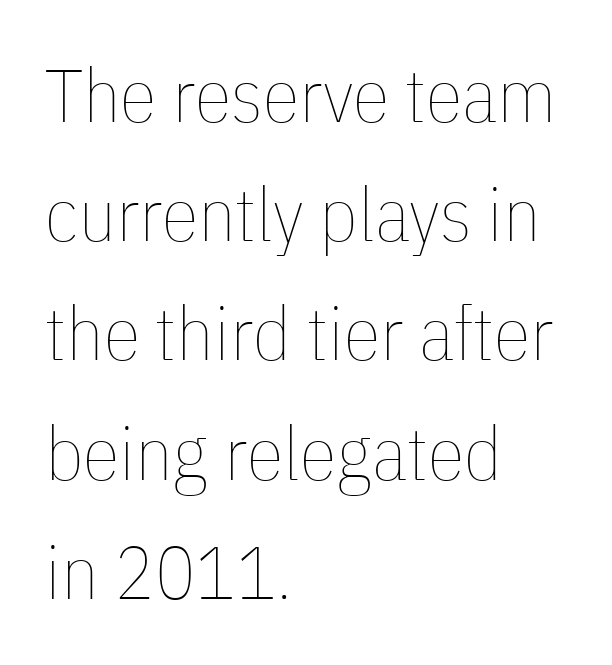
{"italic": "no", "bold": "no", "weight": "thin", "width": "condensed", "stroke_contrast": "low", "x_height": "medium", "monospaced": "no", "underline": "no", "align": "left", "line_spacing": "normal", "line_spacing_ratio": 1.59, "letter_spacing": "normal", "letter_spacing_em": 0.0, "glyph_px": 75}
